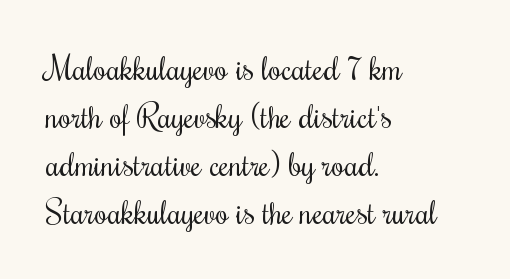
Letter spacing: default. The cut favours lightness, reaching ordinary text weight at its darkest. Here the designer chose a conventional face with non-uniform glyph widths. Quick note: interline space is typical. Layout note: lines flush left. Bare-footed words on every line.
